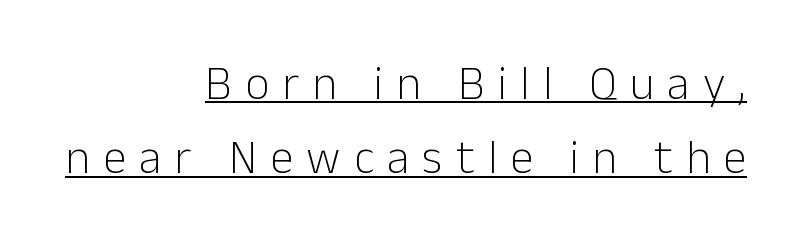
The image shows 47 px light sans-serif type, upright; set right-aligned, normal line spacing (1.58x), unusually wide letter spacing (+0.28 em), underlined; low stroke contrast and a medium x-height.
